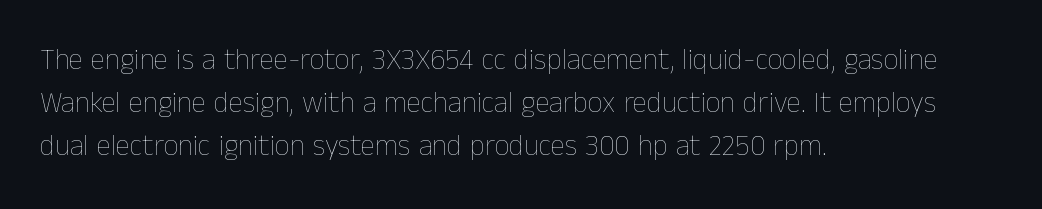
{"italic": "no", "bold": "no", "weight": "thin", "width": "normal", "stroke_contrast": "low", "x_height": "medium", "monospaced": "no", "underline": "no", "align": "left", "line_spacing": "normal", "line_spacing_ratio": 1.49, "letter_spacing": "normal", "letter_spacing_em": 0.0, "glyph_px": 29}
